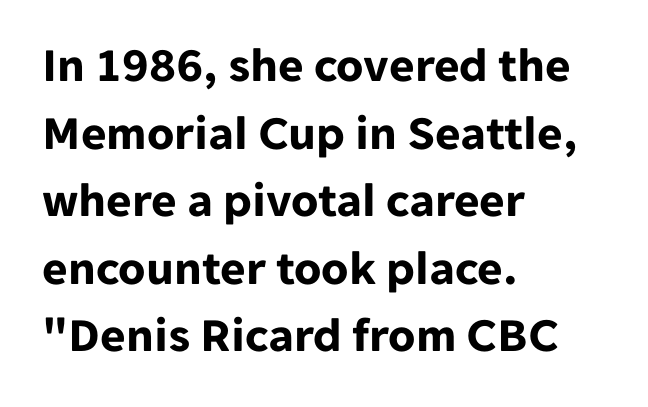
Q: Is the text bold? A: Yes.
Q: Is the text italic (slanted)? A: No, it is upright.
Q: Is the typeface a serif or a sans-serif typeface? A: Sans-serif.
Q: Is the text underlined? A: No.
Q: How is the paragraph aligned? A: Left-aligned.
Q: Is the spacing between letters normal or unusually wide? A: Normal.
Q: Is the spacing between lines tight, normal or loose? A: Normal.
Q: Width (condensed, normal, or wide)? A: Normal.
Q: Stroke contrast? A: Low.
Q: x-height? A: Medium.
Q: Monospaced? A: No.
